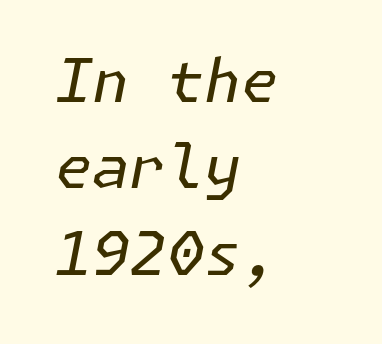
Descender tails drop into unmarked territory. Tracking here is standard; glyphs follow each other at the usual distance. The font is comparable to plain body text, perhaps lighter. If you measured baseline to baseline, you'd find a middling distance. The rag falls on the right side of this text block. This sample uses an oblique cut, with every glyph tilted off the vertical.
